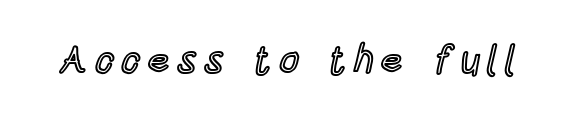
The letters advance in unequal steps, a hallmark of proportional type. Clear beneath every line of the passage.
